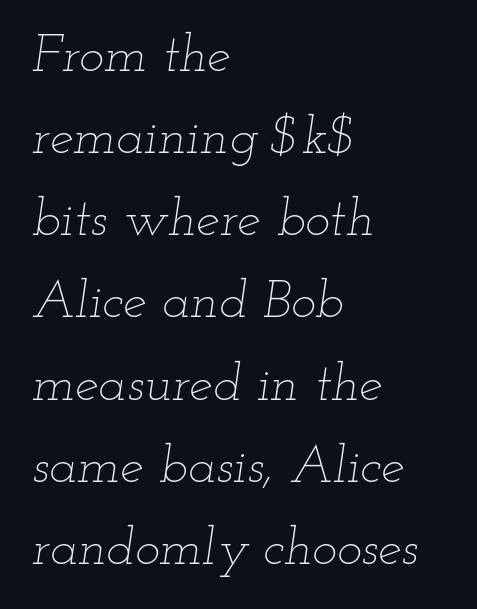
Q: Is the text bold? A: No.
Q: Is the text italic (slanted)? A: Yes, it leans right by about 12 degrees.
Q: Is the text underlined? A: No.
Q: How is the paragraph aligned? A: Left-aligned.
Q: Is the spacing between letters normal or unusually wide? A: Normal.
Q: Is the spacing between lines tight, normal or loose? A: Normal.
Q: Width (condensed, normal, or wide)? A: Wide.
Q: Stroke contrast? A: Low.
Q: x-height? A: Small.
Q: Monospaced? A: No.
